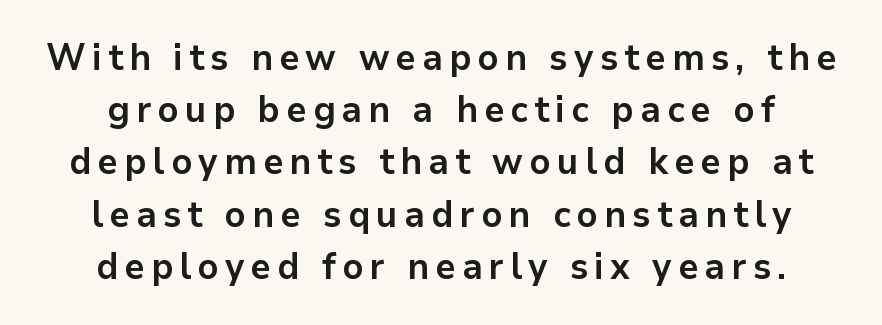
The image shows 37 px bold sans-serif type, upright; set centered, normal line spacing (1.41x), not underlined; low stroke contrast and a medium x-height.
